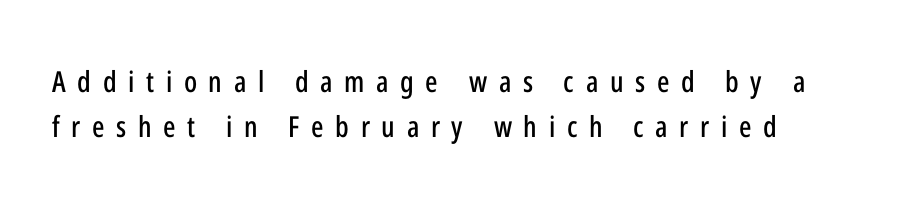
The image shows 29 px condensed sans-serif type, upright; set left-aligned, normal line spacing (1.56x), unusually wide letter spacing (+0.4 em), not underlined; low stroke contrast and a medium x-height.
